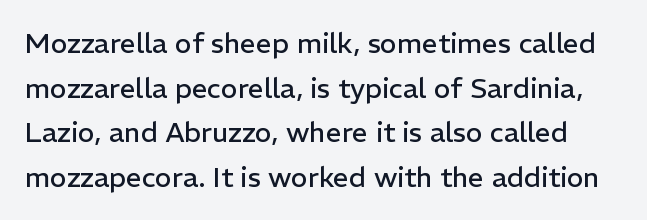
Q: Is the text bold? A: No.
Q: Is the text italic (slanted)? A: No, it is upright.
Q: Is the typeface a serif or a sans-serif typeface? A: Sans-serif.
Q: Is the text underlined? A: No.
Q: Is the spacing between letters normal or unusually wide? A: Normal.
Q: Is the spacing between lines tight, normal or loose? A: Normal.
Q: Width (condensed, normal, or wide)? A: Normal.
Q: Stroke contrast? A: Low.
Q: x-height? A: Medium.
Q: Monospaced? A: No.
